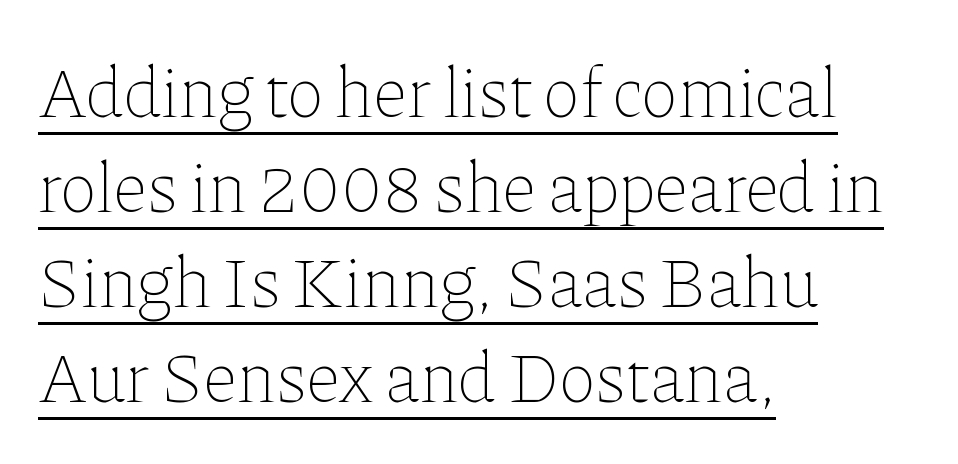
The image shows 71 px thin type, upright; set left-aligned, normal line spacing (1.34x), normal letter spacing, underlined; low stroke contrast and a medium x-height.
